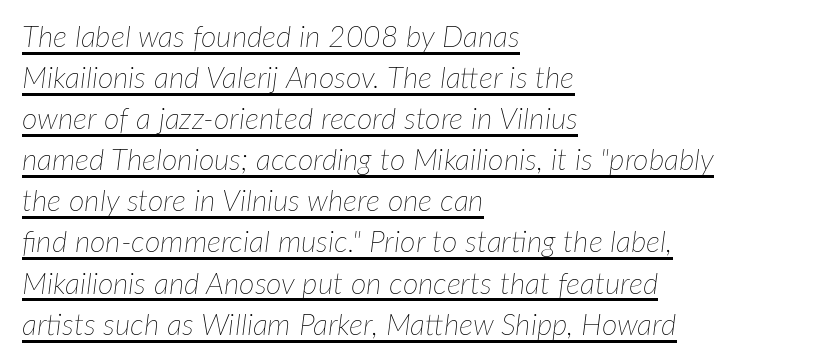
{"italic": "yes", "lean": "right", "slant_degrees": 7, "bold": "no", "weight": "thin", "width": "normal", "stroke_contrast": "low", "x_height": "medium", "monospaced": "no", "underline": "yes", "align": "left", "line_spacing": "normal", "line_spacing_ratio": 1.37, "letter_spacing": "normal", "letter_spacing_em": 0.0, "glyph_px": 30}
